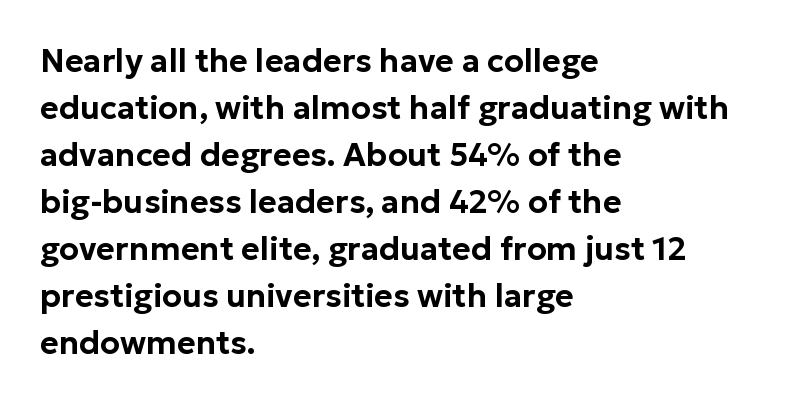
Q: Is the text italic (slanted)? A: No, it is upright.
Q: Is the typeface a serif or a sans-serif typeface? A: Sans-serif.
Q: Is the text underlined? A: No.
Q: How is the paragraph aligned? A: Left-aligned.
Q: Is the spacing between letters normal or unusually wide? A: Normal.
Q: Is the spacing between lines tight, normal or loose? A: Normal.
Q: Width (condensed, normal, or wide)? A: Normal.
Q: Stroke contrast? A: Low.
Q: x-height? A: Medium.
Q: Monospaced? A: No.
